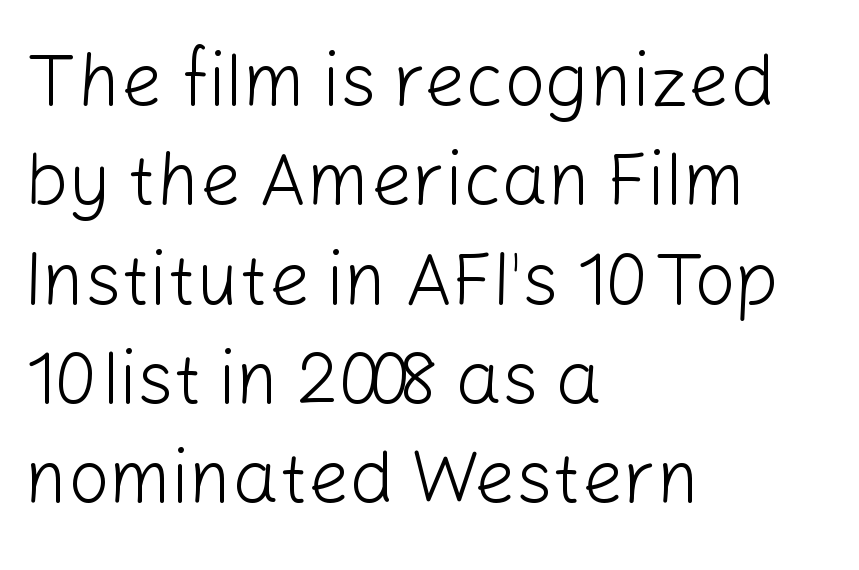
{"serif": "no", "italic": "no", "bold": "no", "weight": "light", "width": "normal", "stroke_contrast": "low", "x_height": "medium", "monospaced": "no", "underline": "no", "align": "left", "line_spacing": "normal", "line_spacing_ratio": 1.36, "letter_spacing": "normal", "letter_spacing_em": 0.0, "glyph_px": 73}
